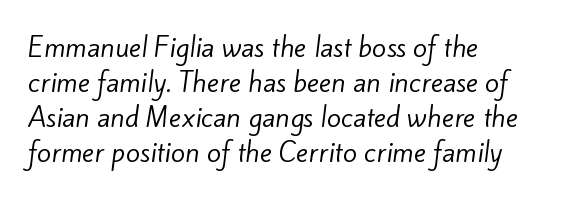
Q: Is the text bold? A: No.
Q: Is the text underlined? A: No.
Q: How is the paragraph aligned? A: Left-aligned.
Q: Is the spacing between letters normal or unusually wide? A: Normal.
Q: Is the spacing between lines tight, normal or loose? A: Normal.
